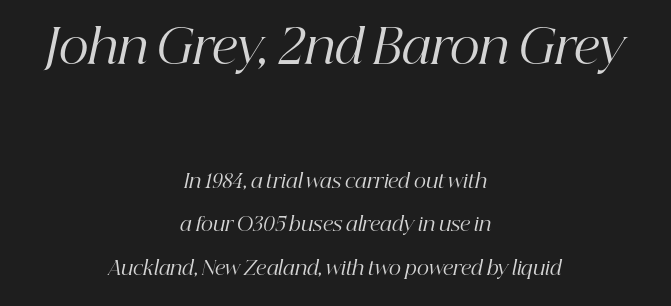
The baseline area is clear. Reading down the column, the eye jumps a long way to each next line. Larger block? The one above; the one below is distinctly smaller. Observe the lean: these are italic letterforms. Is the letter spacing exaggerated? No — it looks like the ordinary default.
